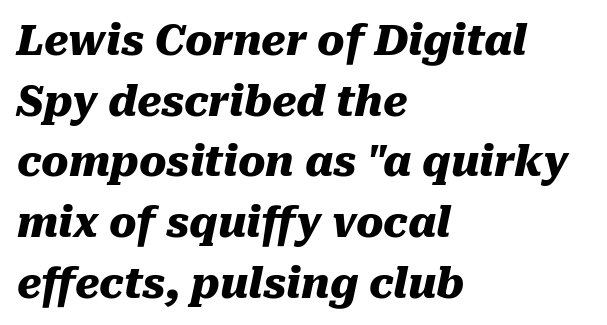
Q: Is the text bold? A: Yes.
Q: Is the text italic (slanted)? A: Yes, it leans right by about 10 degrees.
Q: Is the text underlined? A: No.
Q: How is the paragraph aligned? A: Left-aligned.
Q: Is the spacing between letters normal or unusually wide? A: Normal.
Q: Is the spacing between lines tight, normal or loose? A: Normal.
Q: Width (condensed, normal, or wide)? A: Normal.
Q: Stroke contrast? A: Medium.
Q: x-height? A: Medium.
Q: Monospaced? A: No.
